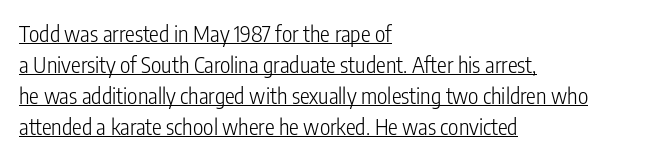
You can see a thin bar hugging the bottom of the glyphs. Interline gaps are of average width in this sample. Leftover space on each line is placed entirely after the last word. This is not heavy type; no bold has been used. In terms of posture, this sample is upright.
